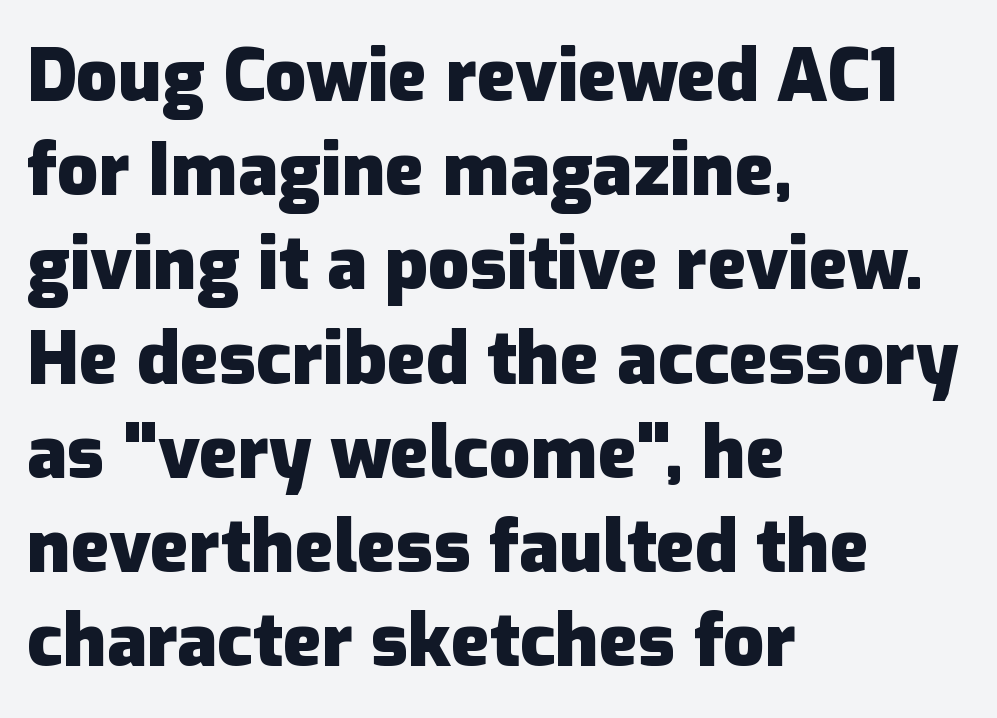
Character widths vary here, with narrow letters taking less room than wide ones. Typeset ragged right — the left edge is the straight one. Stroke terminals: plain, sans-serif. Typesetter's note: full bold, strokes at maximum text heaviness. Compared with typical paragraphs, the rows here are spaced about the same.
